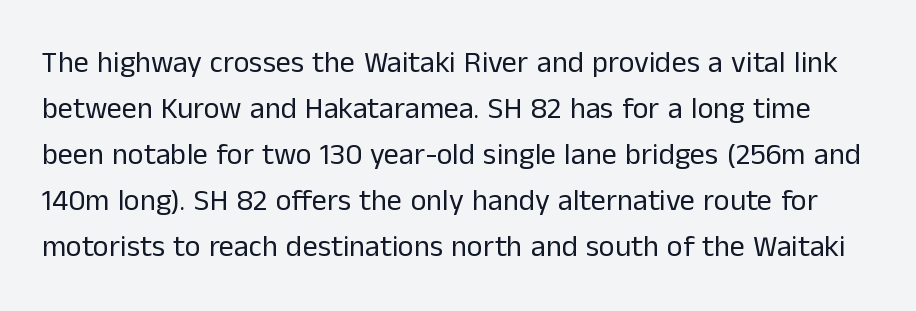
Q: Is the text bold? A: No.
Q: Is the text italic (slanted)? A: No, it is upright.
Q: Is the typeface a serif or a sans-serif typeface? A: Sans-serif.
Q: Is the text underlined? A: No.
Q: Is the spacing between letters normal or unusually wide? A: Normal.
Q: Is the spacing between lines tight, normal or loose? A: Normal.
Q: Width (condensed, normal, or wide)? A: Normal.
Q: Stroke contrast? A: Low.
Q: x-height? A: Medium.
Q: Monospaced? A: No.
